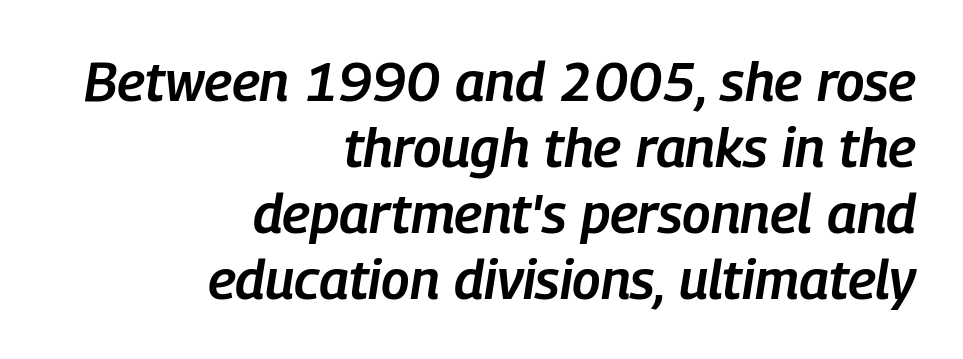
Q: Is the text bold? A: Semi-bold.
Q: Is the text italic (slanted)? A: Yes, it leans right by about 9 degrees.
Q: Is the text underlined? A: No.
Q: How is the paragraph aligned? A: Right-aligned.
Q: Is the spacing between letters normal or unusually wide? A: Normal.
Q: Width (condensed, normal, or wide)? A: Condensed.
Q: Stroke contrast? A: Low.
Q: x-height? A: Medium.
Q: Monospaced? A: No.
